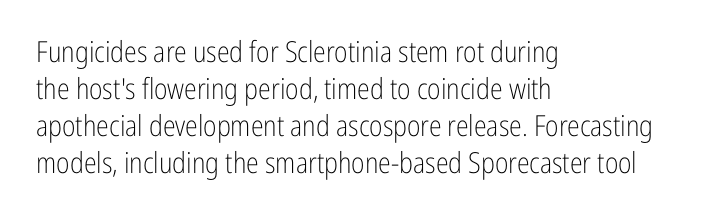
{"serif": "no", "italic": "no", "bold": "no", "weight": "light", "width": "condensed", "stroke_contrast": "low", "x_height": "medium", "monospaced": "no", "underline": "no", "align": "left", "line_spacing": "normal", "line_spacing_ratio": 1.28, "letter_spacing": "normal", "letter_spacing_em": 0.0, "glyph_px": 29}
